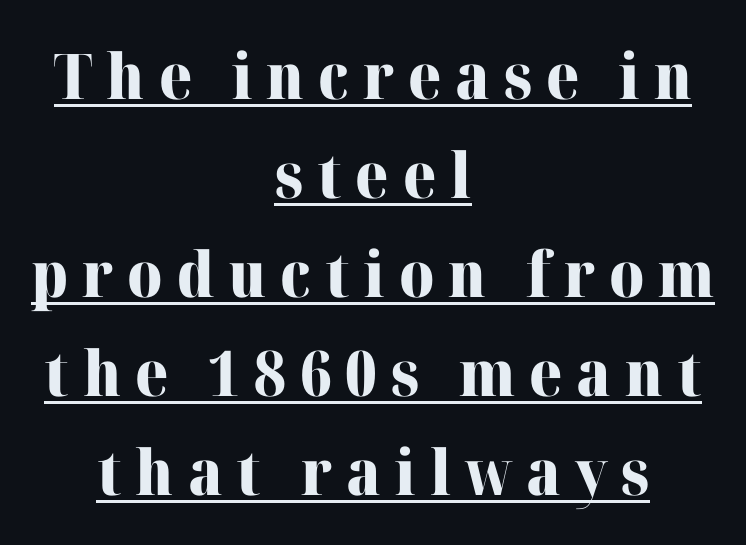
The gaps between neighbouring characters are conspicuously large. Check the space under the baseline: a stroke is drawn there. Summary of weight: heavy, a full bold. Regular leading.
